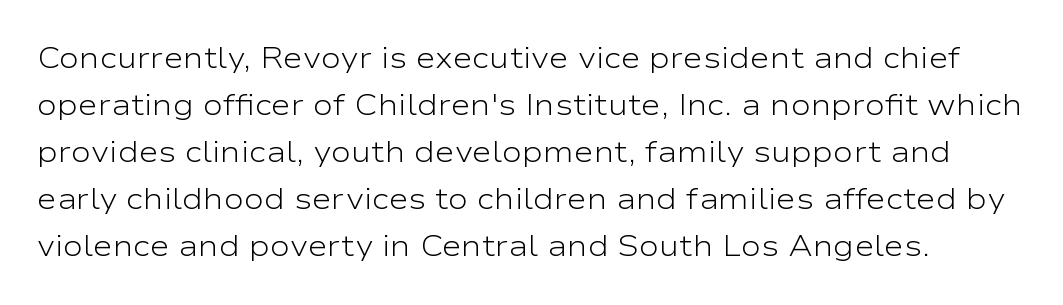
{"serif": "no", "italic": "no", "bold": "no", "weight": "light", "width": "wide", "stroke_contrast": "low", "x_height": "medium", "monospaced": "no", "underline": "no", "line_spacing": "normal", "line_spacing_ratio": 1.57, "letter_spacing": "normal", "letter_spacing_em": 0.0, "glyph_px": 30}
